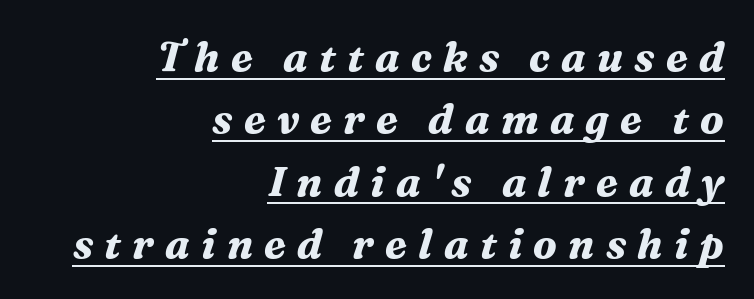
Old-style or modern, the face here clearly has serifs. Leading: standard. Italic? Definitely — the glyphs are oblique. Leftover space on each line is placed entirely before the opening word.
